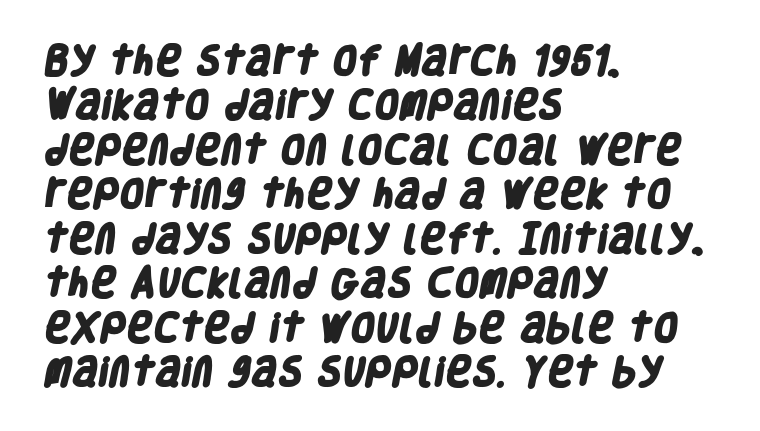
Q: Is the text bold? A: Yes.
Q: Is the typeface a serif or a sans-serif typeface? A: Sans-serif.
Q: Is the text underlined? A: No.
Q: How is the paragraph aligned? A: Left-aligned.
Q: Is the spacing between letters normal or unusually wide? A: Normal.
Q: Is the spacing between lines tight, normal or loose? A: Normal.
Q: Width (condensed, normal, or wide)? A: Condensed.
Q: Stroke contrast? A: Low.
Q: x-height? A: Large.
Q: Monospaced? A: No.
